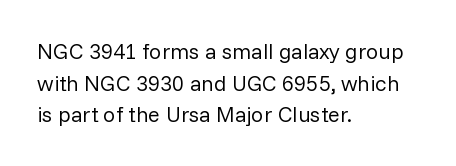
Ordinary non-slanted type is in use. Whoever set this chose a conventional vertical rhythm. Nothing unusual about the tracking: characters are spaced as the font intends. Every row of glyphs begins at an identical x-position on the left.
